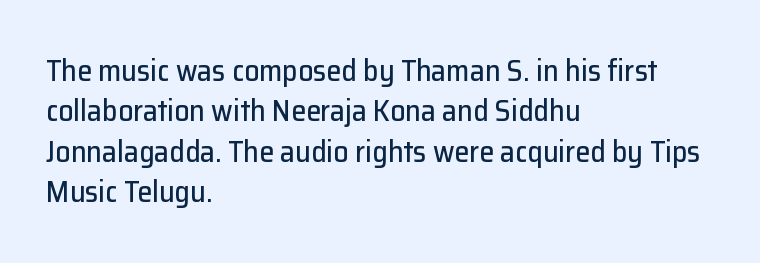
The image shows 30 px sans-serif type, upright; set left-aligned, normal line spacing (1.35x), normal letter spacing, not underlined; low stroke contrast and a medium x-height.
